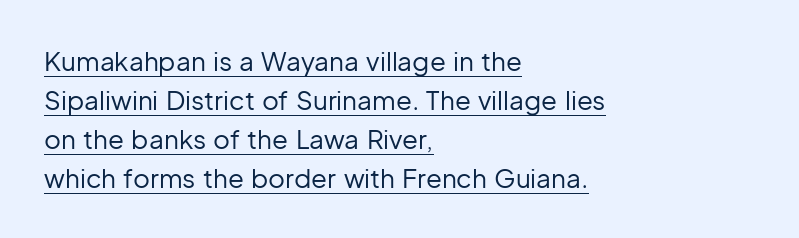
{"italic": "no", "bold": "no", "underline": "yes", "align": "left", "line_spacing": "normal", "line_spacing_ratio": 1.5, "letter_spacing": "normal", "letter_spacing_em": 0.0, "glyph_px": 26}
